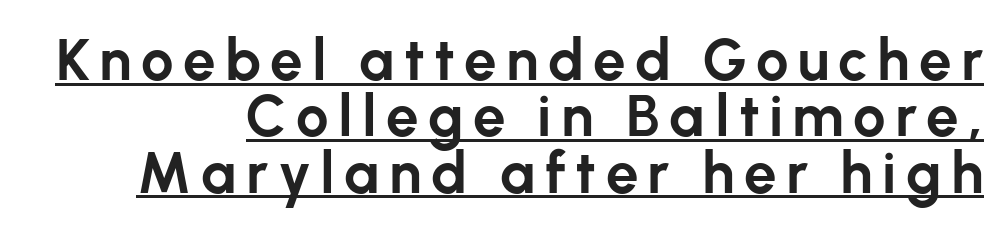
{"serif": "no", "italic": "no", "bold": "yes", "weight": "bold", "width": "normal", "stroke_contrast": "low", "x_height": "medium", "monospaced": "no", "underline": "yes", "align": "right", "line_spacing": "tight", "line_spacing_ratio": 0.97, "glyph_px": 58}
